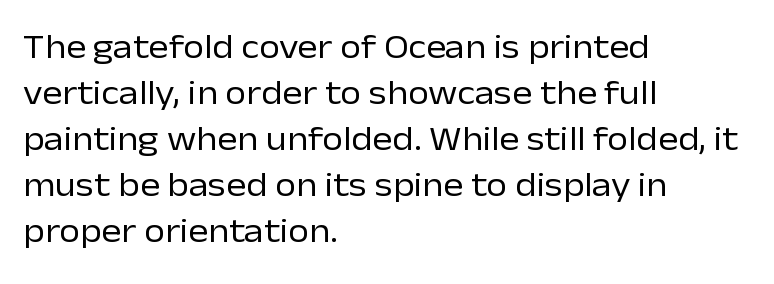
Underline: absent. A roman cut, with each character standing at attention. Compared with typical body copy, the letter spacing here is the same. Notice how descenders clear the ascenders below comfortably — that's standard leading. Each line starts at the same left margin while the right side varies.
